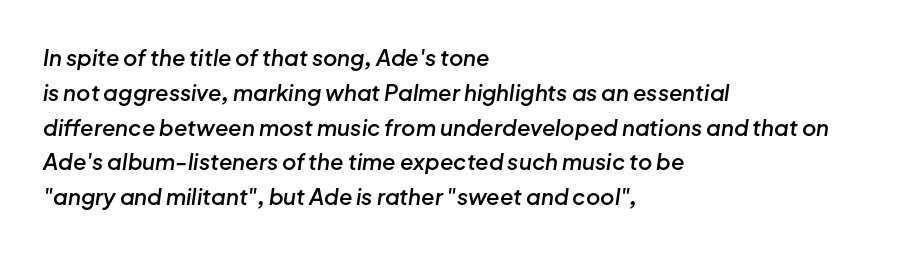
Q: Is the text bold? A: Semi-bold.
Q: Is the text italic (slanted)? A: Yes, it leans right by about 8 degrees.
Q: Is the text underlined? A: No.
Q: How is the paragraph aligned? A: Left-aligned.
Q: Is the spacing between letters normal or unusually wide? A: Normal.
Q: Is the spacing between lines tight, normal or loose? A: Normal.
